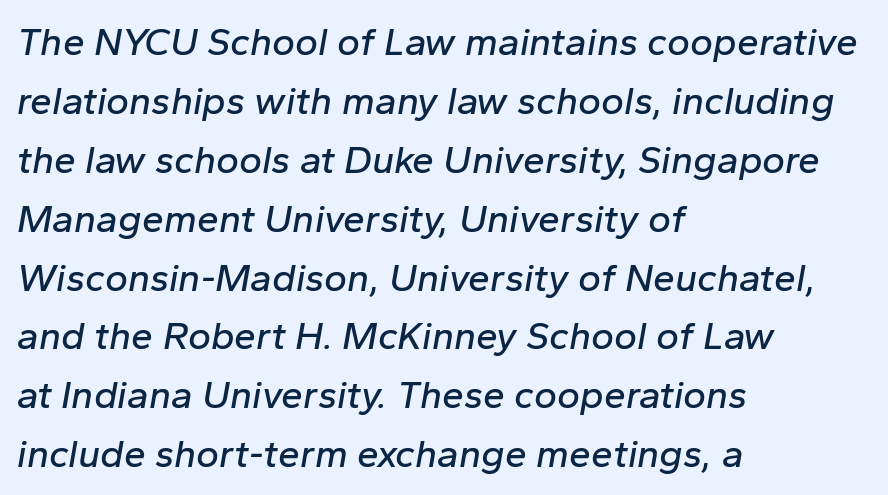
The image shows 39 px text type, italic (leaning right); set left-aligned, normal line spacing (1.51x), normal letter spacing, not underlined; low stroke contrast and a medium x-height.
